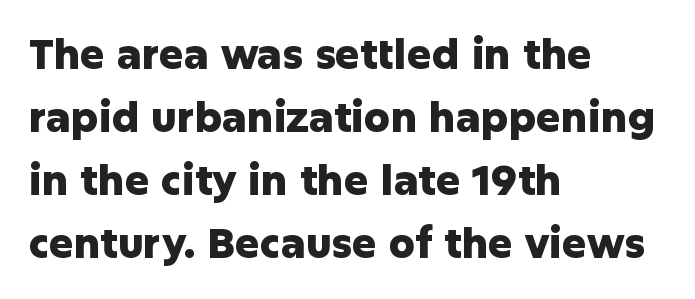
The image shows 41 px heavy sans-serif type, upright; set left-aligned, normal line spacing (1.54x), normal letter spacing, not underlined; low stroke contrast and a medium x-height.
